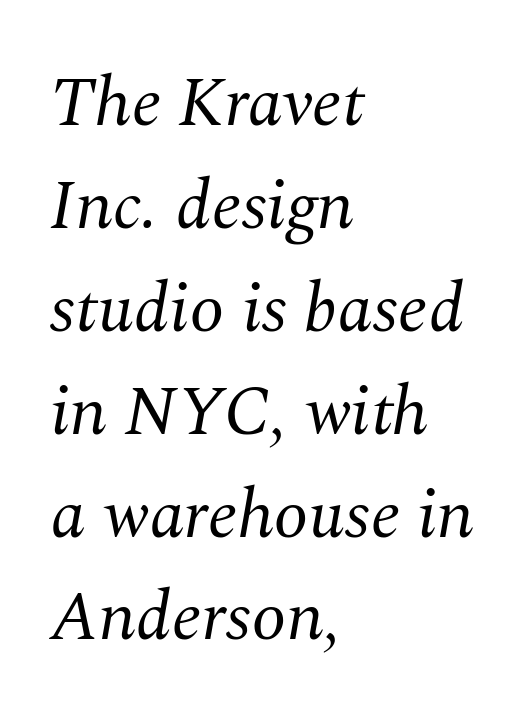
The image shows 70 px regular-weight serif type, italic (leaning right); set left-aligned, normal line spacing (1.47x), normal letter spacing, not underlined; medium stroke contrast and a medium x-height.
